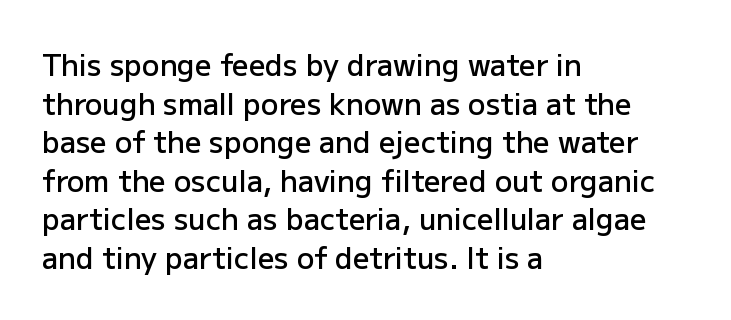
{"serif": "no", "italic": "no", "bold": "semi", "weight": "semibold", "width": "normal", "stroke_contrast": "low", "x_height": "medium", "monospaced": "no", "underline": "no", "align": "left", "line_spacing": "normal", "line_spacing_ratio": 1.33, "letter_spacing": "normal", "letter_spacing_em": 0.0, "glyph_px": 29}
